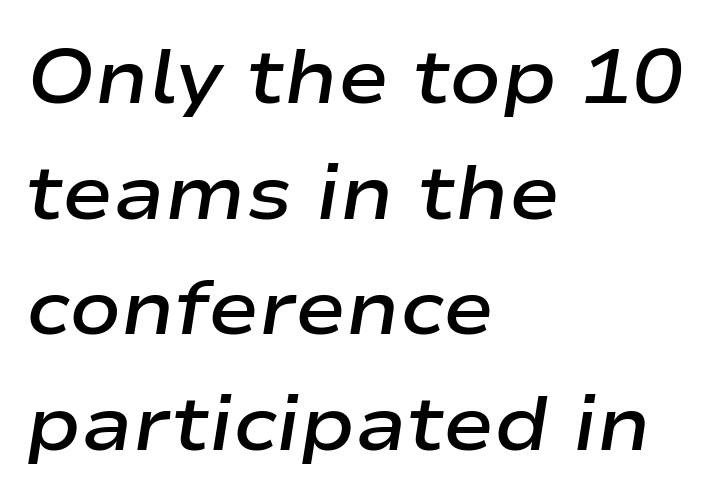
The image shows 76 px semibold, wide type, italic (leaning right); set left-aligned, normal line spacing (1.52x), normal letter spacing, not underlined; low stroke contrast and a medium x-height.
